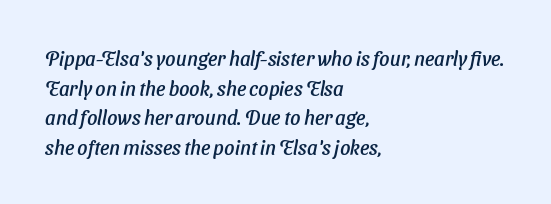
Q: Is the text italic (slanted)? A: Yes, it leans right by about 11 degrees.
Q: Is the text underlined? A: No.
Q: How is the paragraph aligned? A: Left-aligned.
Q: Is the spacing between letters normal or unusually wide? A: Normal.
Q: Is the spacing between lines tight, normal or loose? A: Normal.
